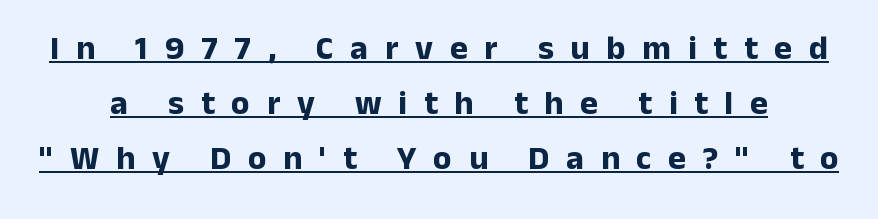
{"serif": "no", "italic": "no", "bold": "yes", "weight": "bold", "width": "normal", "stroke_contrast": "low", "x_height": "medium", "monospaced": "no", "underline": "yes", "line_spacing": "normal", "line_spacing_ratio": 1.62, "letter_spacing": "wide", "letter_spacing_em": 0.49, "glyph_px": 34}
